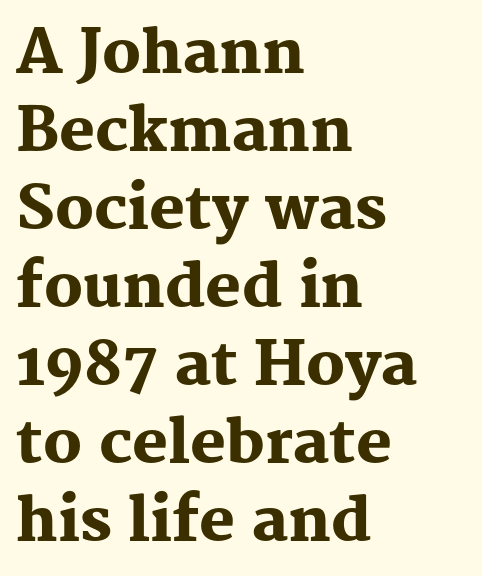
The image shows 60 px heavy serif type, upright; set left-aligned, normal line spacing (1.3x), normal letter spacing, not underlined; medium stroke contrast and a medium x-height.
